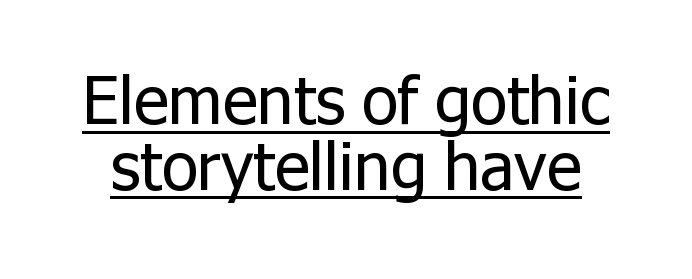
The string is rendered with underlining switched on. Glyph-to-glyph distance matches everyday printed text. You can tell it's not italic because the verticals are truly vertical. Are there feet on the stems? There aren't — it's a sans. Is this a fixed-width face? No — the glyphs have proportional, varying widths. Baseline-to-baseline distance is barely more than the letter height.
